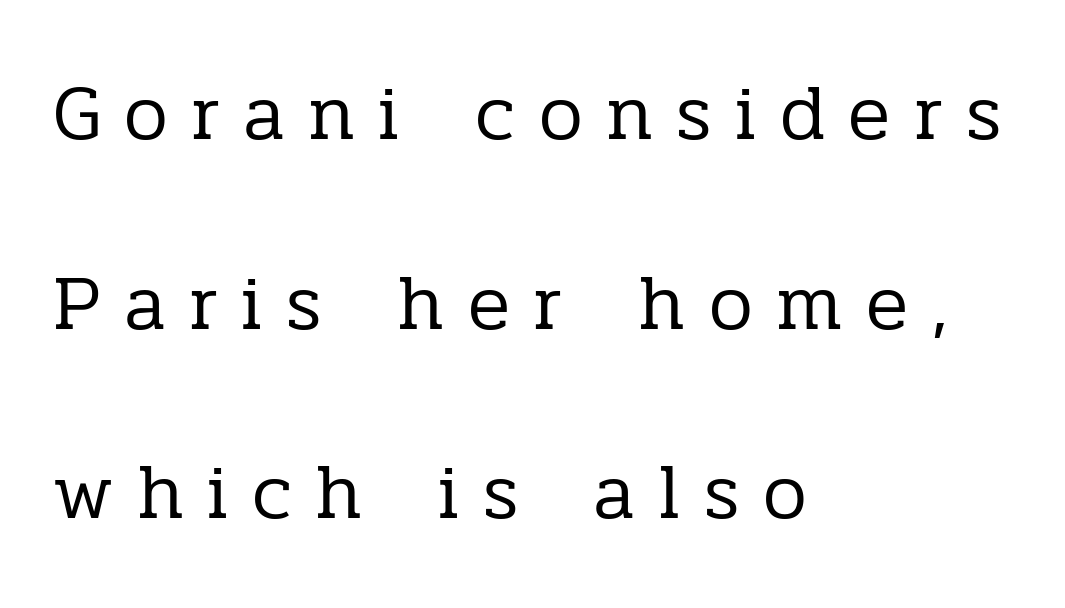
Type style note: has serifs. The string is rendered with underlining switched off. How would I describe the line gaps? Wide and relaxed. It's the straight-up-and-down kind of type. Tracking value appears strongly positive — letters spread wide.
